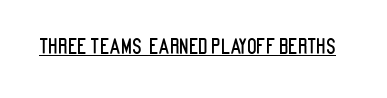
Q: Is the text italic (slanted)? A: No, it is upright.
Q: Is the text underlined? A: Yes.
Q: Is the spacing between letters normal or unusually wide? A: Normal.
